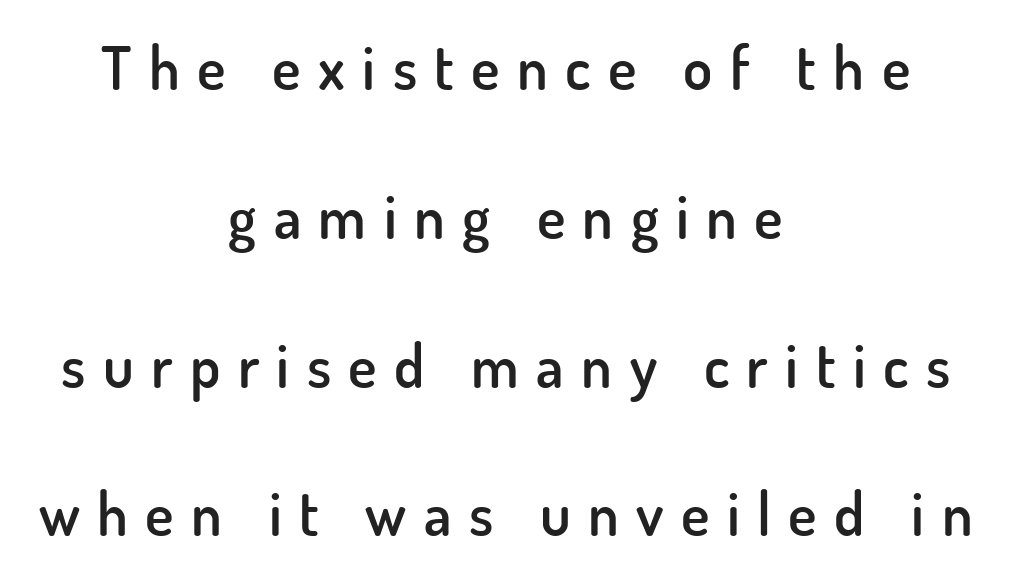
The image shows 60 px semibold sans-serif type, upright; set centered, loose line spacing (2.48x), unusually wide letter spacing (+0.29 em), not underlined; low stroke contrast and a small x-height.
